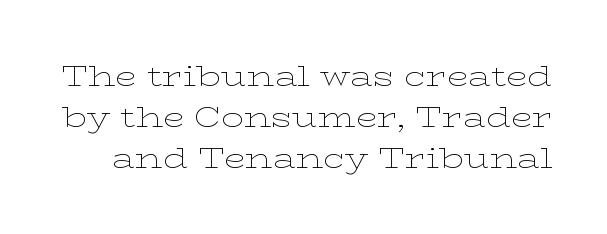
{"serif": "yes", "italic": "no", "bold": "no", "weight": "thin", "width": "wide", "stroke_contrast": "low", "x_height": "medium", "monospaced": "no", "underline": "no", "line_spacing": "normal", "line_spacing_ratio": 1.46, "letter_spacing": "normal", "letter_spacing_em": 0.0, "glyph_px": 28}
